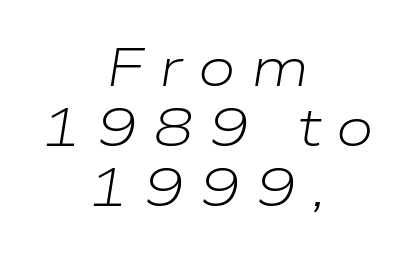
Q: Is the text bold? A: No.
Q: Is the text italic (slanted)? A: Yes, it leans right by about 9 degrees.
Q: Is the text underlined? A: No.
Q: How is the paragraph aligned? A: Centered.
Q: Is the spacing between letters normal or unusually wide? A: Unusually wide.
Q: Is the spacing between lines tight, normal or loose? A: Tight.
Q: Width (condensed, normal, or wide)? A: Wide.
Q: Stroke contrast? A: Low.
Q: x-height? A: Medium.
Q: Monospaced? A: No.
